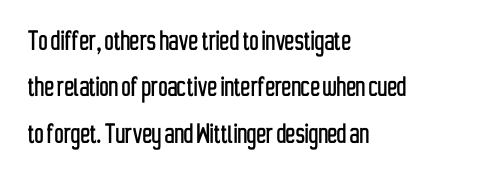
Anything drawn beneath the words? Only blank space. No italicization has been applied; the sample stays upright. The passage is arranged the way most books set body copy — flush left. The rendering shows plain stroke endings on the letterforms — a sans-serif design. Character widths vary here, with narrow letters taking less room than wide ones.
